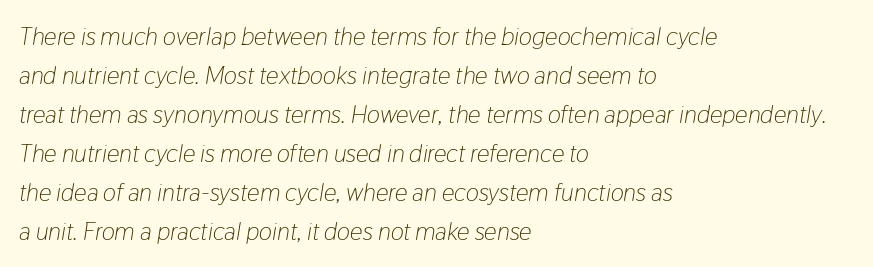
The characters are drawn with everyday or finer stroke widths. Observe the ordinary spacing: letters are neighbours, not strangers. Caption: multi-line text, flush left, ragged right. Honestly, there is no underline to notice here at all. Every character sits at an angle, as italics do. The rows are spaced the way most documents space them.
